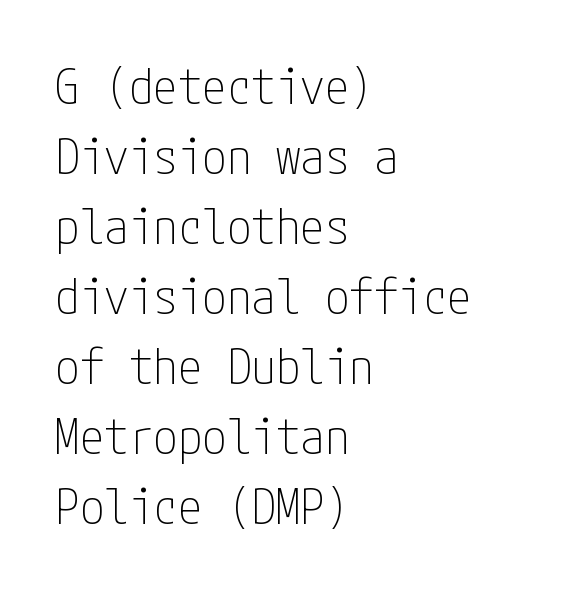
{"serif": "no", "italic": "no", "bold": "no", "weight": "thin", "width": "condensed", "stroke_contrast": "low", "x_height": "medium", "underline": "no", "align": "left", "line_spacing": "normal", "line_spacing_ratio": 1.43, "letter_spacing": "normal", "letter_spacing_em": 0.0, "glyph_px": 49}
